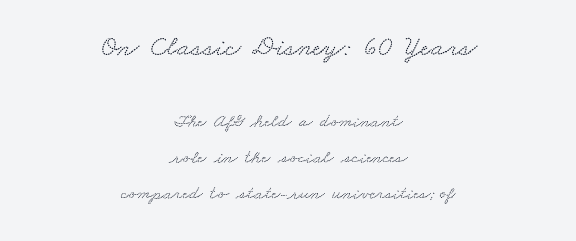
{"serif": "yes", "width": "wide", "stroke_contrast": "medium", "x_height": "small", "monospaced": "no", "underline": "no", "align": "center", "line_spacing": "loose", "line_spacing_ratio": 1.9, "letter_spacing": "normal", "letter_spacing_em": 0.0, "larger_block": "first", "size_ratio": 1.53, "glyph_px": 29}
